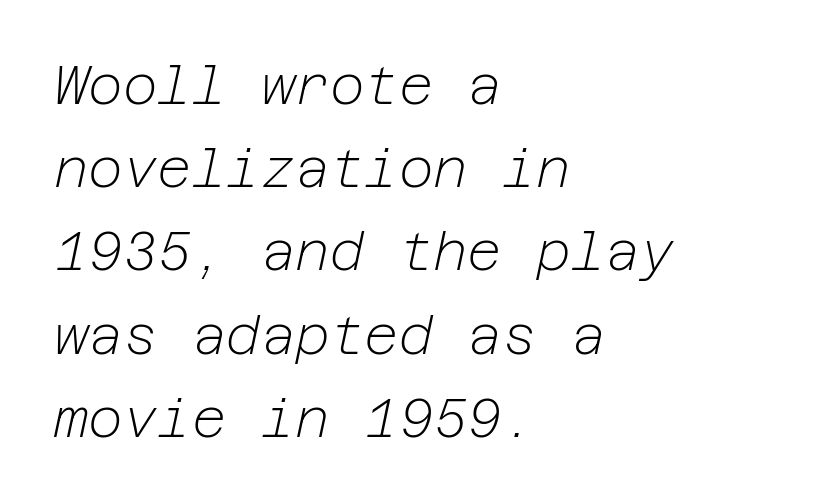
Q: Is the text bold? A: No.
Q: Is the text italic (slanted)? A: Yes, it leans right by about 12 degrees.
Q: Is the text underlined? A: No.
Q: How is the paragraph aligned? A: Left-aligned.
Q: Is the spacing between letters normal or unusually wide? A: Normal.
Q: Is the spacing between lines tight, normal or loose? A: Normal.
Q: Width (condensed, normal, or wide)? A: Normal.
Q: Stroke contrast? A: Low.
Q: x-height? A: Medium.
